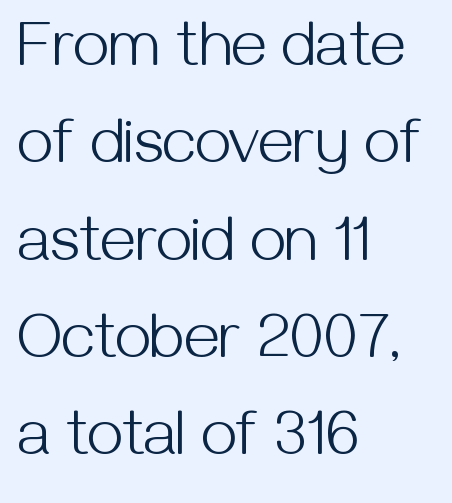
The horizontal fit of the characters is conventional and even. Nothing sits at the stroke ends, so this counts as sans-serif. This sample uses an upright cut, with every glyph sitting square on the baseline. Layout note: lines flush left.
